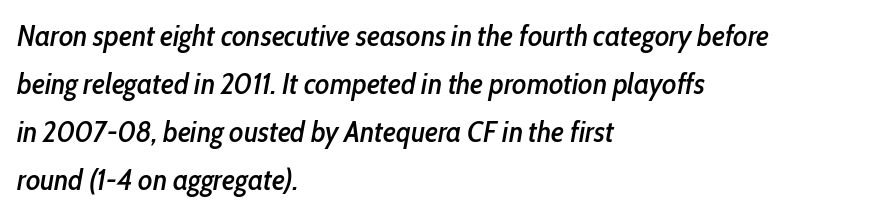
Looking at the ascenders, they clearly lean. This rendering features lettering with no underline. Does the copy run flush right? No — it runs flush left. Proportional: the letters do not fall into vertical columns. A normal amount of white space separates one row of letters from the next. Look at the tracking — it's just the regular setting, nothing added.
